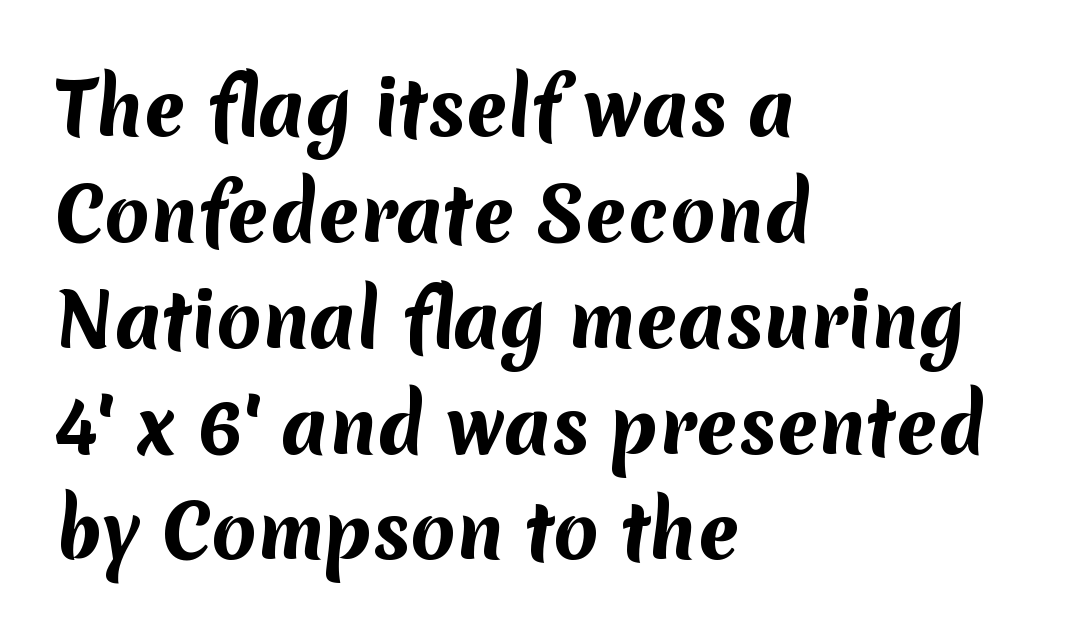
The type family on display is of the sans-serif kind. The foot of each line stays bare and open. The line-height multiplier appears to be the usual default. Words appear dense and cohesive because spacing is normal. Layout note: lines flush left.
